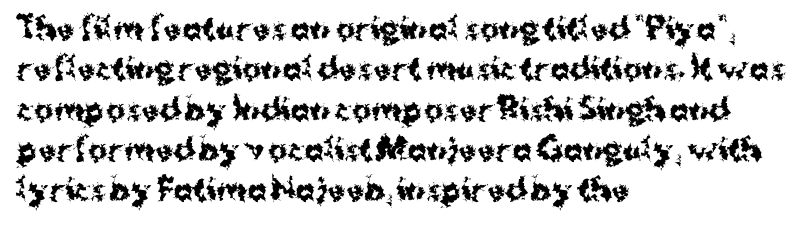
{"serif": "no", "italic": "no", "bold": "yes", "weight": "bold", "width": "normal", "stroke_contrast": "medium", "x_height": "medium", "monospaced": "no", "underline": "no", "align": "left", "line_spacing": "normal", "line_spacing_ratio": 1.39, "letter_spacing": "normal", "letter_spacing_em": 0.0, "glyph_px": 29}
